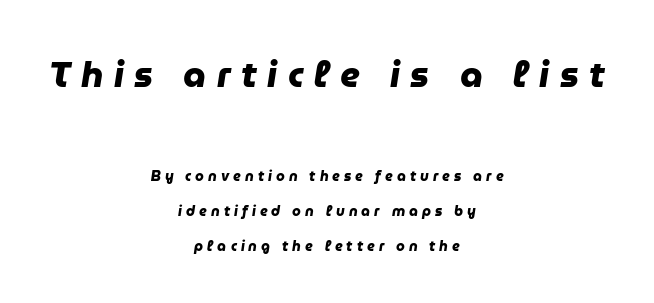
{"serif": "no", "bold": "yes", "weight": "heavy", "width": "normal", "stroke_contrast": "low", "x_height": "medium", "monospaced": "no", "underline": "no", "align": "center", "line_spacing": "loose", "line_spacing_ratio": 2.5, "letter_spacing": "wide", "letter_spacing_em": 0.29, "larger_block": "first", "size_ratio": 2.57, "glyph_px": 36}
